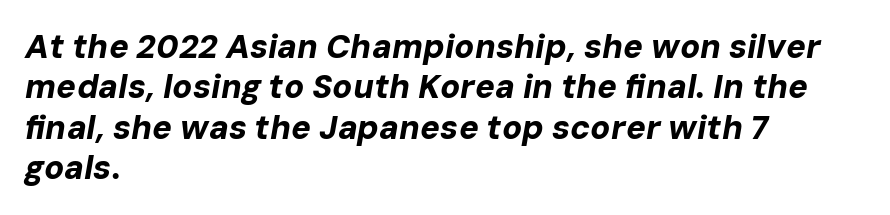
Q: Is the text bold? A: Yes.
Q: Is the text italic (slanted)? A: Yes, it leans right by about 10 degrees.
Q: Is the text underlined? A: No.
Q: How is the paragraph aligned? A: Left-aligned.
Q: Is the spacing between letters normal or unusually wide? A: Normal.
Q: Width (condensed, normal, or wide)? A: Normal.
Q: Stroke contrast? A: Low.
Q: x-height? A: Medium.
Q: Monospaced? A: No.
